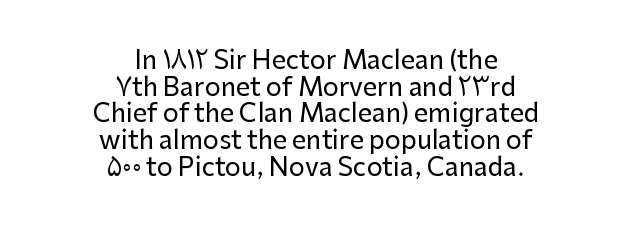
Tightly led — the rows are bunched. This sample is center-justified, so both line endings float freely. Vertical strokes here are truly vertical. Quick note: underline off. There is no visible air inserted between adjacent glyphs.
